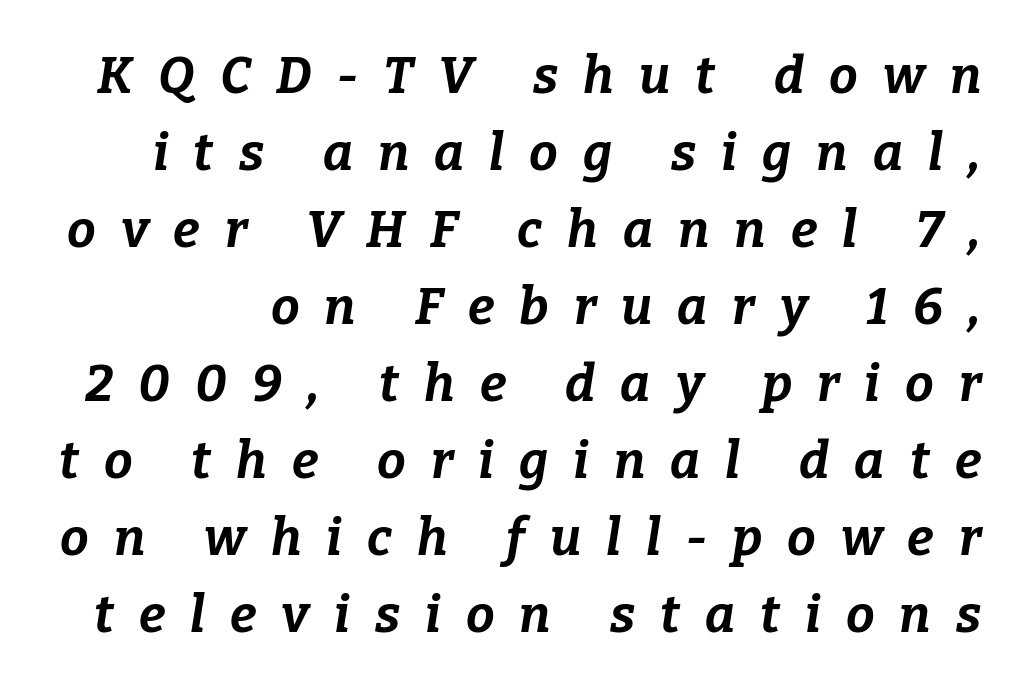
{"italic": "yes", "lean": "right", "slant_degrees": 9, "bold": "yes", "weight": "bold", "width": "normal", "stroke_contrast": "low", "x_height": "medium", "monospaced": "no", "underline": "no", "line_spacing": "normal", "line_spacing_ratio": 1.51, "letter_spacing": "wide", "letter_spacing_em": 0.49, "glyph_px": 51}
